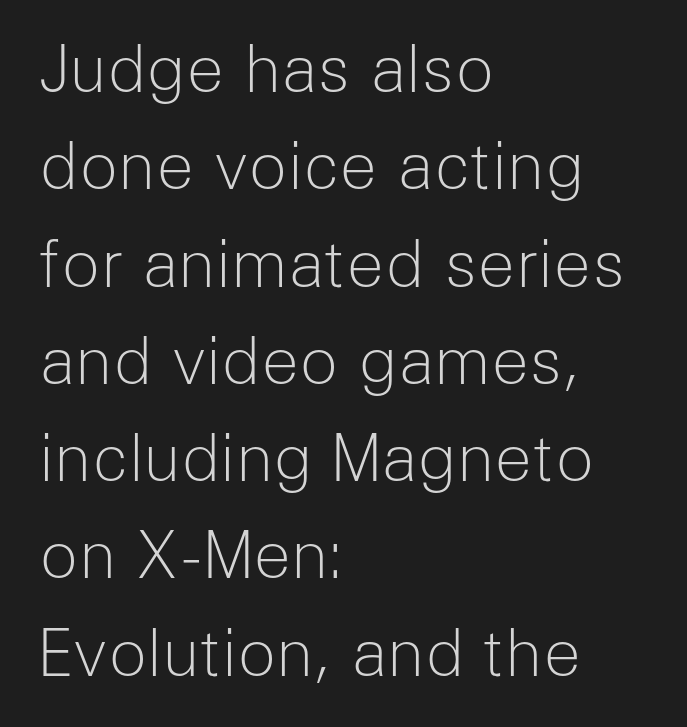
Rows of type keep a routine distance in the vertical direction. How are the letters spaced? Ordinarily, with no added tracking. These glyphs show unthickened strokes, regular width or finer. The baseline area is clear.
